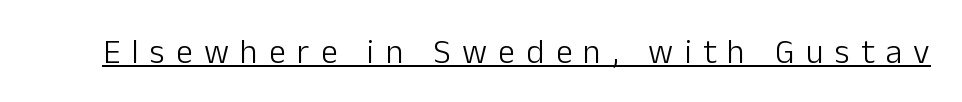
Q: Is the text bold? A: No.
Q: Is the text italic (slanted)? A: No, it is upright.
Q: Is the typeface a serif or a sans-serif typeface? A: Sans-serif.
Q: Is the text underlined? A: Yes.
Q: Is the spacing between letters normal or unusually wide? A: Unusually wide.
Q: Width (condensed, normal, or wide)? A: Normal.
Q: Stroke contrast? A: Low.
Q: x-height? A: Medium.
Q: Monospaced? A: No.
